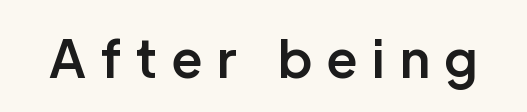
The image shows 52 px semibold sans-serif type, upright; set unusually wide letter spacing (+0.3 em), not underlined; low stroke contrast and a medium x-height.
